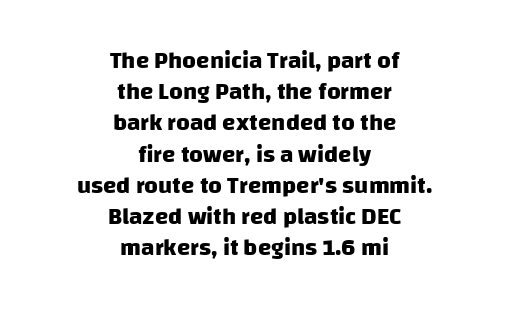
Q: Is the text bold? A: Yes.
Q: Is the text underlined? A: No.
Q: How is the paragraph aligned? A: Centered.
Q: Is the spacing between letters normal or unusually wide? A: Normal.
Q: Is the spacing between lines tight, normal or loose? A: Normal.
